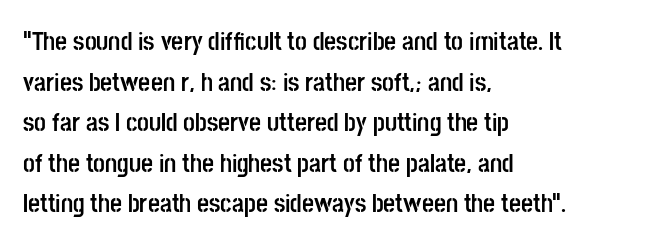
Q: Is the text bold? A: Yes.
Q: Is the text italic (slanted)? A: No, it is upright.
Q: Is the text underlined? A: No.
Q: How is the paragraph aligned? A: Left-aligned.
Q: Is the spacing between letters normal or unusually wide? A: Normal.
Q: Is the spacing between lines tight, normal or loose? A: Normal.
